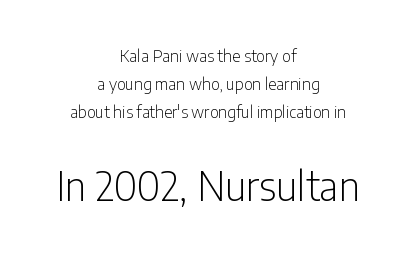
The image shows 39 px light, condensed sans-serif type, upright; set centered, line spacing 1.75x, normal letter spacing, not underlined; the second (bottom) block is 2.44x larger; low stroke contrast and a medium x-height.
